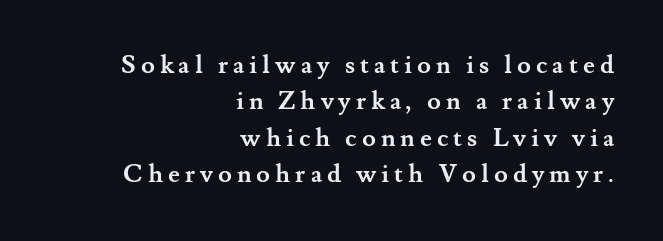
Q: Is the text bold? A: Yes.
Q: Is the text italic (slanted)? A: No, it is upright.
Q: Is the text underlined? A: No.
Q: How is the paragraph aligned? A: Right-aligned.
Q: Is the spacing between letters normal or unusually wide? A: Unusually wide.
Q: Is the spacing between lines tight, normal or loose? A: Normal.
